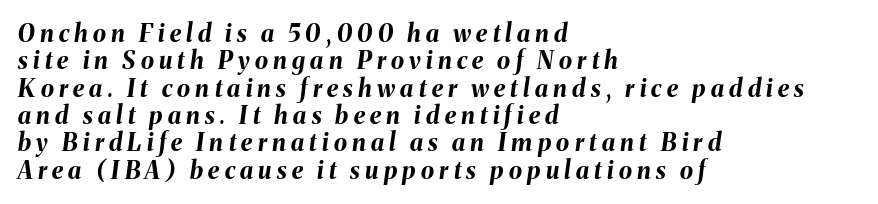
Q: Is the text bold? A: Yes.
Q: Is the text italic (slanted)? A: Yes, it leans right by about 8 degrees.
Q: Is the text underlined? A: No.
Q: How is the paragraph aligned? A: Left-aligned.
Q: Is the spacing between letters normal or unusually wide? A: Unusually wide.
Q: Is the spacing between lines tight, normal or loose? A: Tight.
